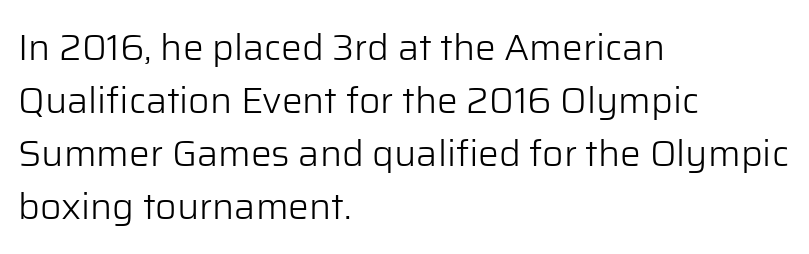
Observe the ordinary spacing: letters are neighbours, not strangers. Think of a printed novel: that variable character pitch is what you see here. This is the regular roman posture of the typeface. Plain, unruled lines of type. Is there much room between lines? A standard amount, neither cramped nor airy. No chunkiness to these letters — they're not bold.
